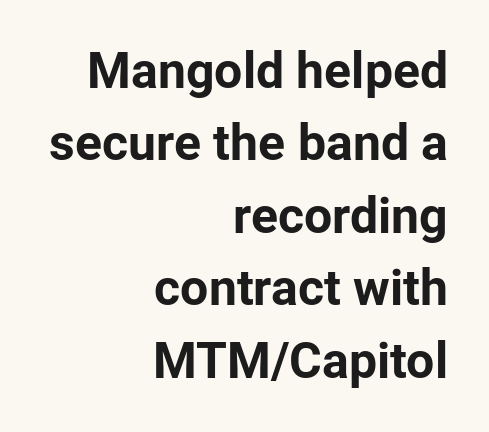
The image shows 50 px bold sans-serif type, upright; set right-aligned, normal line spacing (1.45x), normal letter spacing, not underlined; low stroke contrast and a medium x-height.
